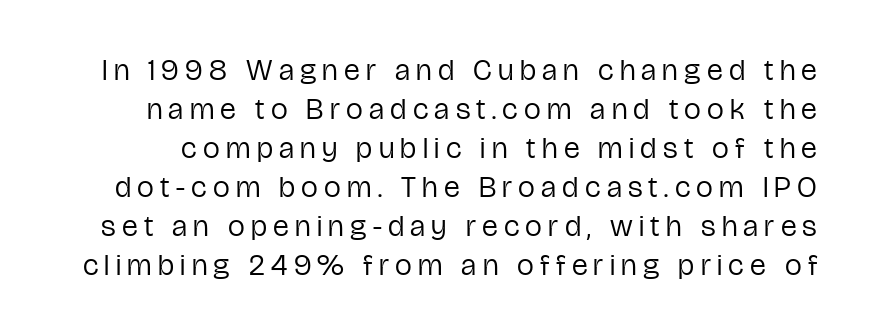
{"serif": "no", "italic": "no", "bold": "no", "weight": "regular", "width": "condensed", "stroke_contrast": "low", "x_height": "medium", "monospaced": "no", "underline": "no", "line_spacing": "normal", "line_spacing_ratio": 1.3, "letter_spacing": "wide", "letter_spacing_em": 0.21, "glyph_px": 30}
